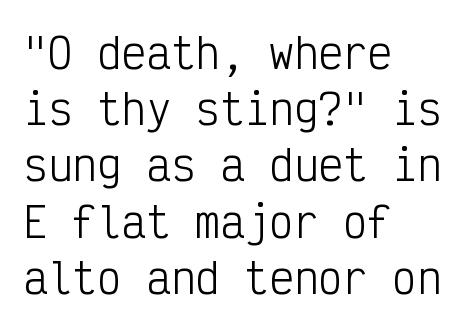
The image shows 41 px light, condensed sans-serif type, upright, monospaced; set left-aligned, normal line spacing (1.37x), normal letter spacing, not underlined; low stroke contrast and a medium x-height.
